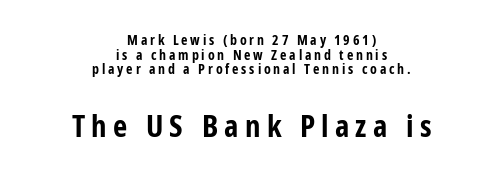
Q: Is the text bold? A: Yes.
Q: Is the text italic (slanted)? A: No, it is upright.
Q: Is the typeface a serif or a sans-serif typeface? A: Sans-serif.
Q: Is the text underlined? A: No.
Q: How is the paragraph aligned? A: Centered.
Q: Is the spacing between letters normal or unusually wide? A: Unusually wide.
Q: Is the spacing between lines tight, normal or loose? A: Tight.
Q: Which block of text is set in a larger size, the first (top) or the second (bottom)? A: The second (bottom) one.
Q: Width (condensed, normal, or wide)? A: Condensed.
Q: Stroke contrast? A: Low.
Q: x-height? A: Medium.
Q: Monospaced? A: No.
